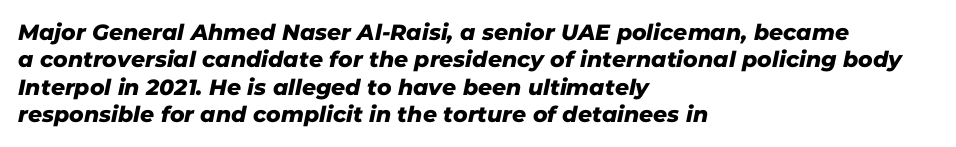
The image shows 22 px text type; set left-aligned, normal line spacing (1.25x), normal letter spacing, not underlined.
